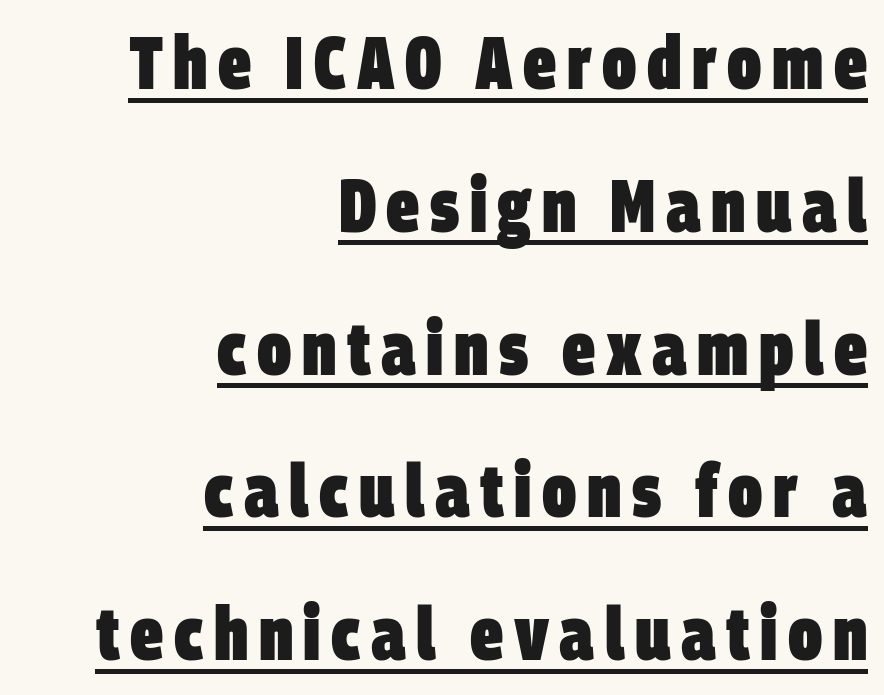
If you measured baseline to baseline, you'd find a long distance. Do the characters align in a grid? No, the font is proportional. What weight is shown? A full bold with thick strokes. The text was rendered using a sans face with plain stroke endings. The sample's only ornament is a line tracing under the words. Visually the block forms a straight wall on the right and a jagged coastline on the left.
